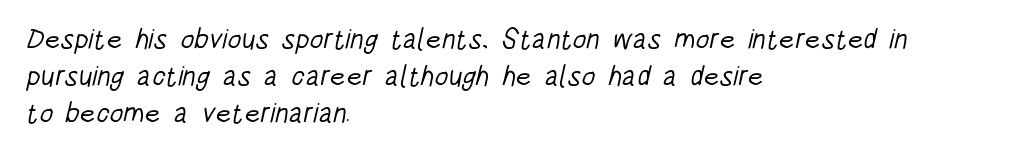
What's the leading like? Ordinary, nothing unusual. What kind of face is this? One without serifs — a sans. Tracking here is standard; glyphs follow each other at the usual distance. No heavy texture on the line: the type isn't bold. Casual observation: everything's shoved over to the left.
